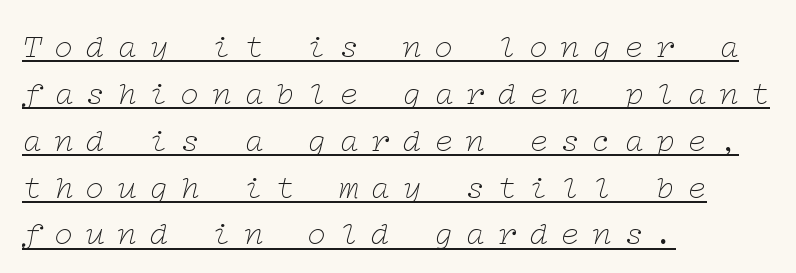
{"serif": "yes", "italic": "yes", "lean": "right", "slant_degrees": 12, "bold": "no", "weight": "thin", "width": "wide", "stroke_contrast": "low", "x_height": "medium", "underline": "yes", "align": "left", "line_spacing": "normal", "line_spacing_ratio": 1.42, "letter_spacing": "wide", "letter_spacing_em": 0.36, "glyph_px": 33}
